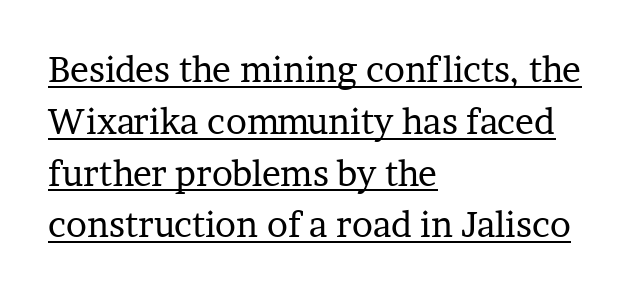
The image shows 35 px regular-weight serif type, upright; set left-aligned, normal line spacing (1.48x), normal letter spacing, underlined; low stroke contrast and a medium x-height.
